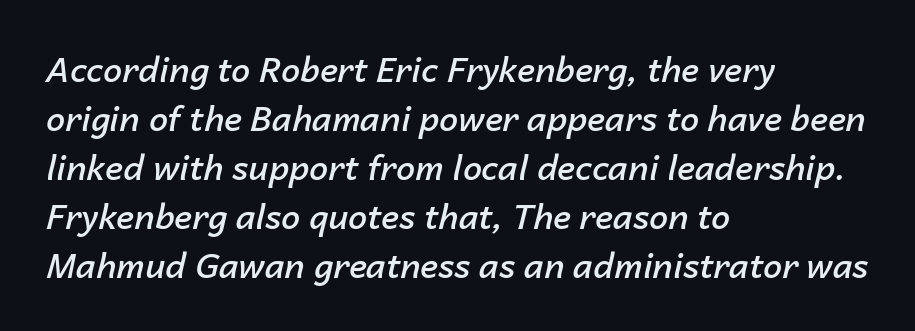
{"italic": "yes", "lean": "right", "slant_degrees": 14, "bold": "semi", "weight": "semibold", "width": "normal", "stroke_contrast": "low", "x_height": "medium", "monospaced": "no", "underline": "no", "align": "left", "line_spacing": "normal", "line_spacing_ratio": 1.44, "letter_spacing": "normal", "letter_spacing_em": 0.0, "glyph_px": 34}
